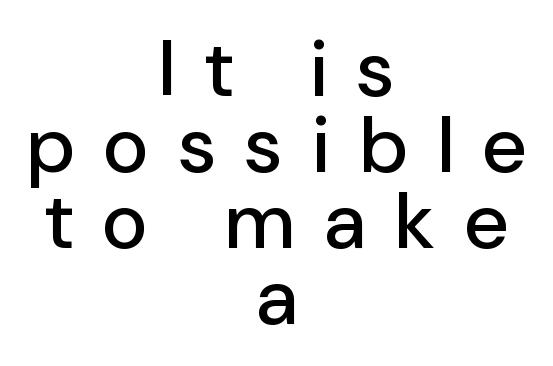
Q: Is the text italic (slanted)? A: No, it is upright.
Q: Is the typeface a serif or a sans-serif typeface? A: Sans-serif.
Q: Is the text underlined? A: No.
Q: How is the paragraph aligned? A: Centered.
Q: Is the spacing between letters normal or unusually wide? A: Unusually wide.
Q: Is the spacing between lines tight, normal or loose? A: Tight.
Q: Width (condensed, normal, or wide)? A: Normal.
Q: Stroke contrast? A: Low.
Q: x-height? A: Medium.
Q: Monospaced? A: No.
